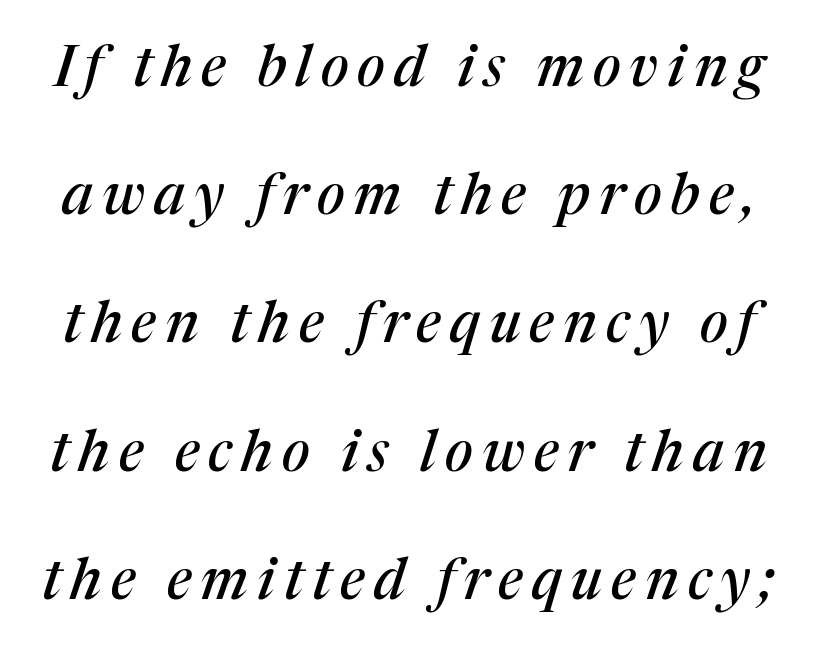
Q: Is the text italic (slanted)? A: Yes, it leans right by about 17 degrees.
Q: Is the typeface a serif or a sans-serif typeface? A: Serif.
Q: Is the text underlined? A: No.
Q: Is the spacing between lines tight, normal or loose? A: Loose.
Q: Width (condensed, normal, or wide)? A: Normal.
Q: Stroke contrast? A: Medium.
Q: x-height? A: Medium.
Q: Monospaced? A: No.
